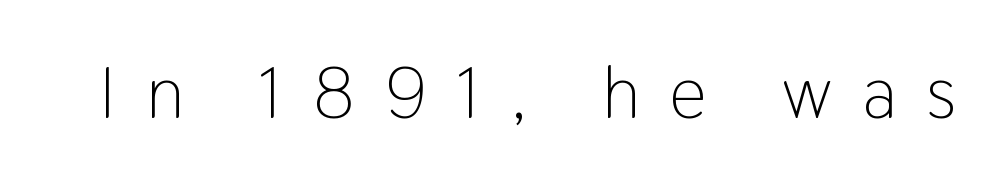
Quick note: underline off. The rendering uses natural spacing where letterforms have individual widths. Are there feet on the stems? There aren't — it's a sans. Nope, not italic — everything's standing straight. Students, note that the glyphs here are deliberately spaced far apart.
